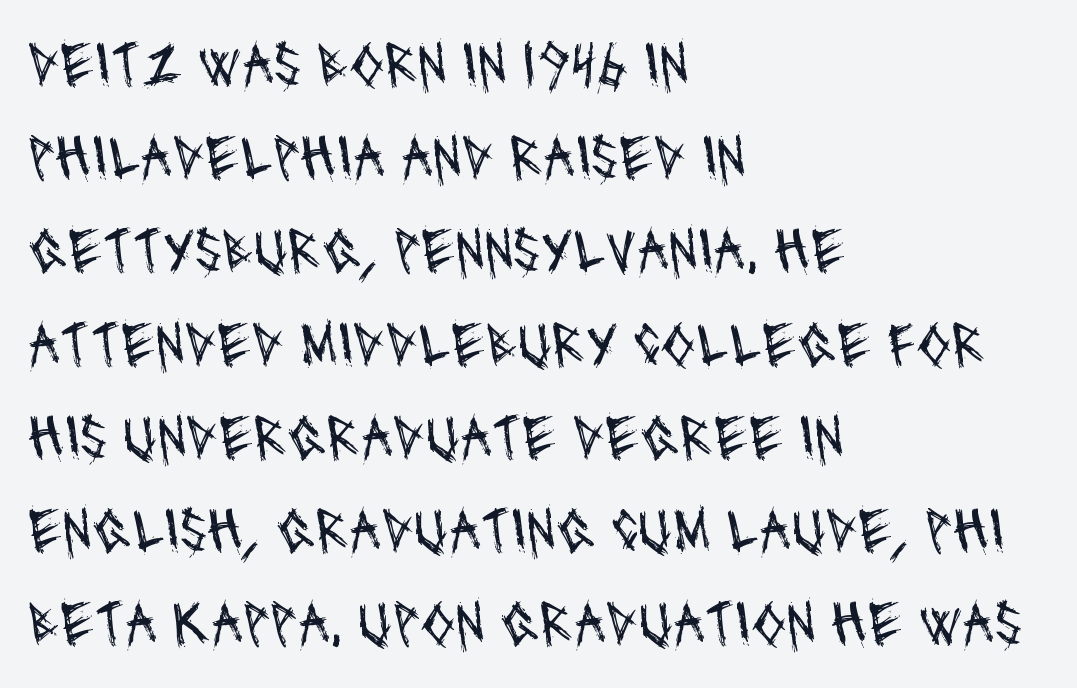
Q: Is the text bold? A: No.
Q: Is the typeface a serif or a sans-serif typeface? A: Sans-serif.
Q: Is the text underlined? A: No.
Q: How is the paragraph aligned? A: Left-aligned.
Q: Is the spacing between letters normal or unusually wide? A: Normal.
Q: Is the spacing between lines tight, normal or loose? A: Normal.
Q: Width (condensed, normal, or wide)? A: Condensed.
Q: Stroke contrast? A: Medium.
Q: x-height? A: Large.
Q: Monospaced? A: No.
